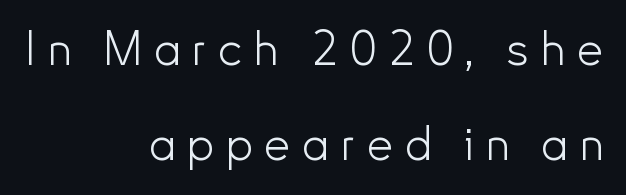
Q: Is the text bold? A: No.
Q: Is the text italic (slanted)? A: No, it is upright.
Q: Is the typeface a serif or a sans-serif typeface? A: Sans-serif.
Q: Is the text underlined? A: No.
Q: How is the paragraph aligned? A: Right-aligned.
Q: Is the spacing between letters normal or unusually wide? A: Unusually wide.
Q: Is the spacing between lines tight, normal or loose? A: Loose.
Q: Width (condensed, normal, or wide)? A: Normal.
Q: Stroke contrast? A: Low.
Q: x-height? A: Small.
Q: Monospaced? A: No.
